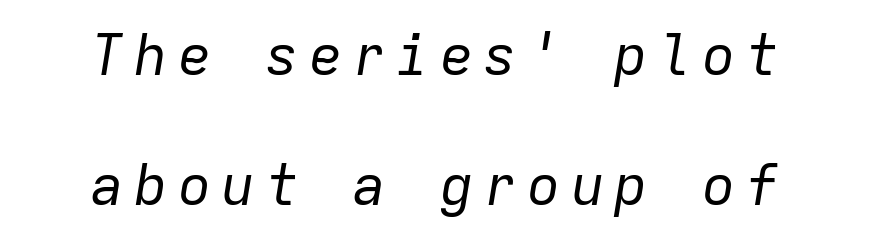
Q: Is the text bold? A: No.
Q: Is the text italic (slanted)? A: Yes, it leans right by about 9 degrees.
Q: Is the text underlined? A: No.
Q: How is the paragraph aligned? A: Centered.
Q: Is the spacing between lines tight, normal or loose? A: Loose.
Q: Width (condensed, normal, or wide)? A: Normal.
Q: Stroke contrast? A: Low.
Q: x-height? A: Medium.
Q: Monospaced? A: Yes.
